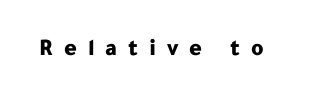
Q: Is the text bold? A: Yes.
Q: Is the text italic (slanted)? A: No, it is upright.
Q: Is the text underlined? A: No.
Q: Is the spacing between letters normal or unusually wide? A: Unusually wide.
